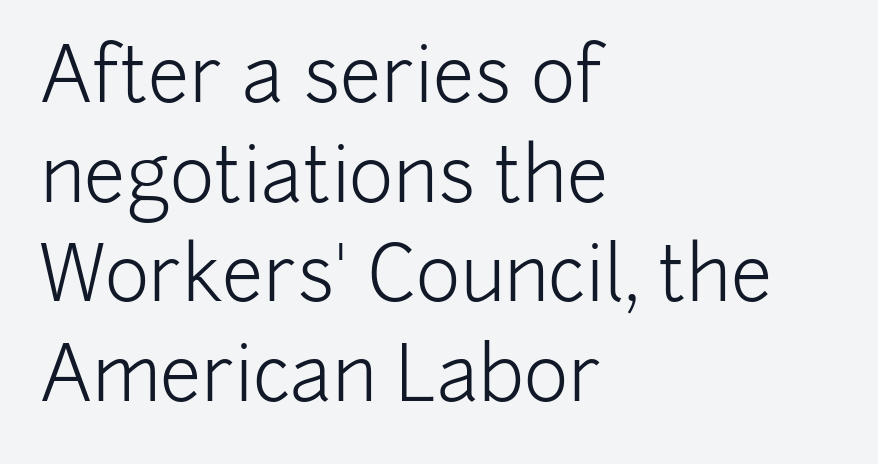
{"serif": "no", "italic": "no", "bold": "no", "weight": "light", "width": "normal", "stroke_contrast": "low", "x_height": "medium", "monospaced": "no", "underline": "no", "align": "left", "line_spacing": "normal", "line_spacing_ratio": 1.33, "letter_spacing": "normal", "letter_spacing_em": 0.0, "glyph_px": 75}
